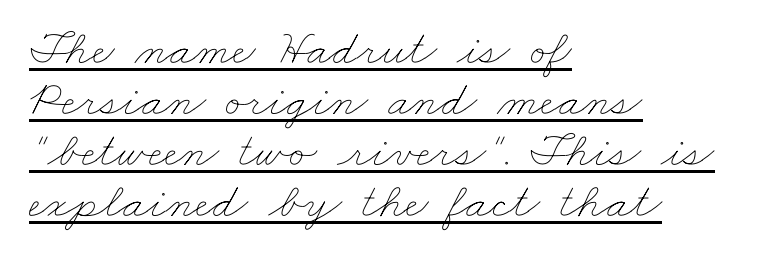
Q: Is the text bold? A: No.
Q: Is the text underlined? A: Yes.
Q: How is the paragraph aligned? A: Left-aligned.
Q: Is the spacing between letters normal or unusually wide? A: Normal.
Q: Is the spacing between lines tight, normal or loose? A: Tight.
Q: Width (condensed, normal, or wide)? A: Wide.
Q: Stroke contrast? A: Low.
Q: x-height? A: Small.
Q: Monospaced? A: No.
